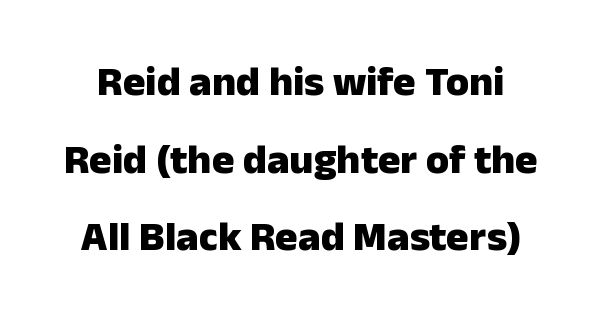
Typographic density is high because the face is bold. The type is set solid horizontally, with unmodified tracking. The rendering uses natural spacing where letterforms have individual widths. You can tell it's not italic because the verticals are truly vertical. The baseline area is clear. These lines are composed in type without serifs.
